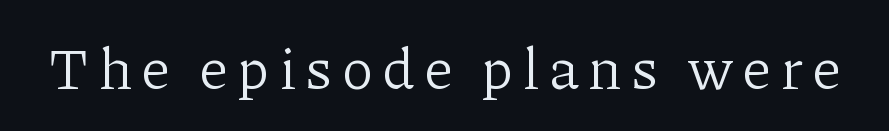
Bare-footed words on every line. A light-to-regular cut is what we see here. No italicization has been applied; the sample stays upright. The characters display serif detailing at their extremities.
